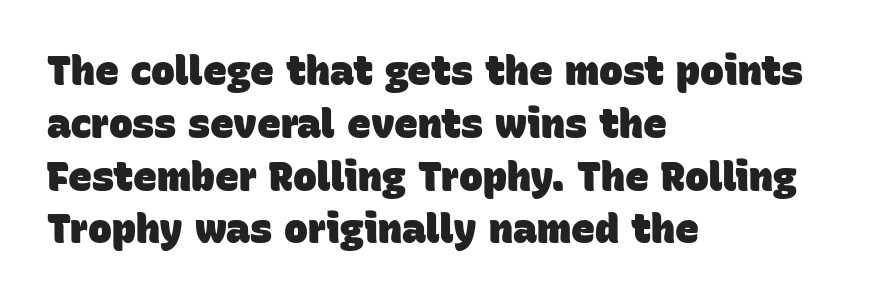
Q: Is the text bold? A: Yes.
Q: Is the typeface a serif or a sans-serif typeface? A: Sans-serif.
Q: Is the text underlined? A: No.
Q: How is the paragraph aligned? A: Left-aligned.
Q: Is the spacing between letters normal or unusually wide? A: Normal.
Q: Is the spacing between lines tight, normal or loose? A: Normal.
Q: Width (condensed, normal, or wide)? A: Normal.
Q: Stroke contrast? A: Low.
Q: x-height? A: Large.
Q: Monospaced? A: No.
